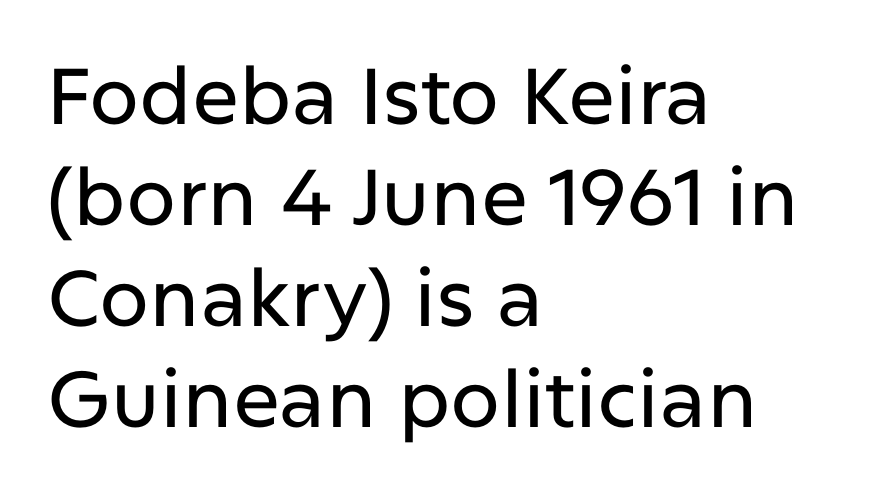
The letters stand upright; this is a roman face. The gaps between neighbouring characters are ordinary and unremarkable. No feet cap the strokes, marking this as sans-serif type. You could not count columns in this text — the font is proportionally spaced.
